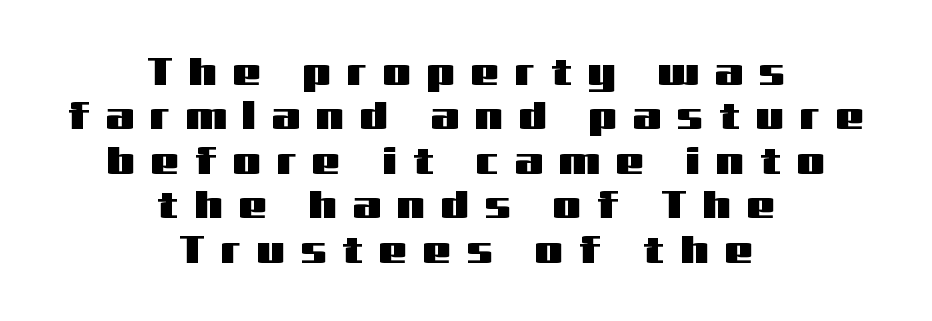
Q: Is the text italic (slanted)? A: No, it is upright.
Q: Is the typeface a serif or a sans-serif typeface? A: Sans-serif.
Q: Is the text underlined? A: No.
Q: How is the paragraph aligned? A: Centered.
Q: Is the spacing between letters normal or unusually wide? A: Unusually wide.
Q: Is the spacing between lines tight, normal or loose? A: Tight.
Q: Width (condensed, normal, or wide)? A: Wide.
Q: Stroke contrast? A: Medium.
Q: x-height? A: Medium.
Q: Monospaced? A: No.
